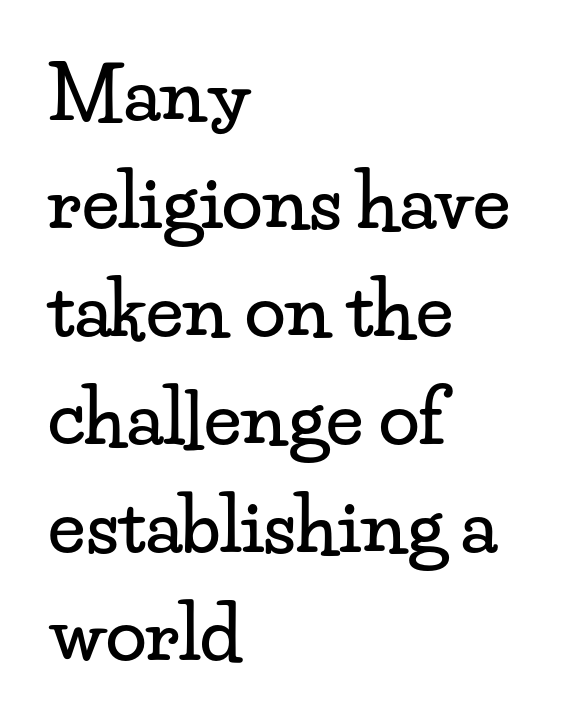
Q: Is the text italic (slanted)? A: No, it is upright.
Q: Is the typeface a serif or a sans-serif typeface? A: Serif.
Q: Is the text underlined? A: No.
Q: How is the paragraph aligned? A: Left-aligned.
Q: Is the spacing between letters normal or unusually wide? A: Normal.
Q: Is the spacing between lines tight, normal or loose? A: Normal.
Q: Width (condensed, normal, or wide)? A: Wide.
Q: Stroke contrast? A: Low.
Q: x-height? A: Small.
Q: Monospaced? A: No.
